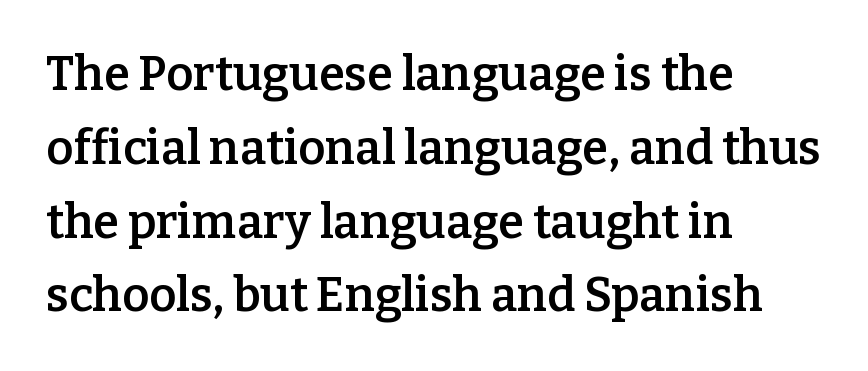
Q: Is the text bold? A: Semi-bold.
Q: Is the text italic (slanted)? A: No, it is upright.
Q: Is the typeface a serif or a sans-serif typeface? A: Serif.
Q: Is the text underlined? A: No.
Q: How is the paragraph aligned? A: Left-aligned.
Q: Is the spacing between letters normal or unusually wide? A: Normal.
Q: Is the spacing between lines tight, normal or loose? A: Normal.
Q: Width (condensed, normal, or wide)? A: Normal.
Q: Stroke contrast? A: Low.
Q: x-height? A: Medium.
Q: Monospaced? A: No.
